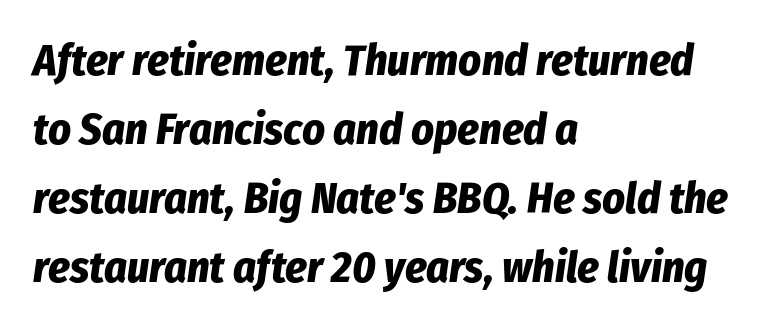
Q: Is the text bold? A: Yes.
Q: Is the text italic (slanted)? A: Yes, it leans right by about 8 degrees.
Q: Is the text underlined? A: No.
Q: How is the paragraph aligned? A: Left-aligned.
Q: Is the spacing between letters normal or unusually wide? A: Normal.
Q: Is the spacing between lines tight, normal or loose? A: Normal.
Q: Width (condensed, normal, or wide)? A: Condensed.
Q: Stroke contrast? A: Low.
Q: x-height? A: Medium.
Q: Monospaced? A: No.
